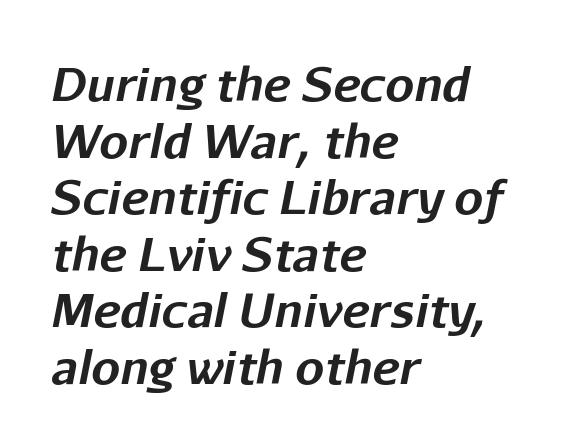
{"italic": "yes", "lean": "right", "slant_degrees": 11, "bold": "yes", "weight": "bold", "width": "normal", "stroke_contrast": "low", "x_height": "medium", "monospaced": "no", "underline": "no", "align": "left", "line_spacing_ratio": 1.23, "letter_spacing": "normal", "letter_spacing_em": 0.0, "glyph_px": 46}
